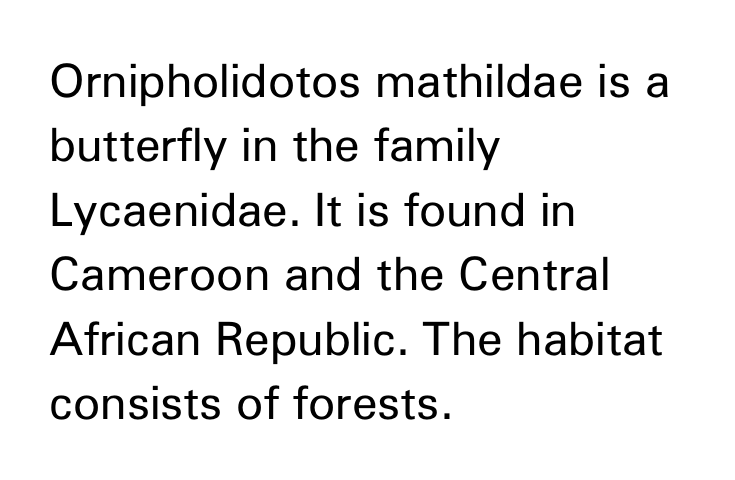
The image shows 46 px regular-weight sans-serif type, upright; set left-aligned, normal line spacing (1.4x), normal letter spacing, not underlined; low stroke contrast and a medium x-height.
